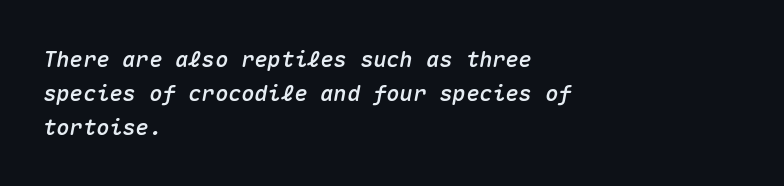
The specimen reads as italic at a glance. Underlining? Definitely not there. The vertical gap from one line to the next is medium. The lines are quadded left.
